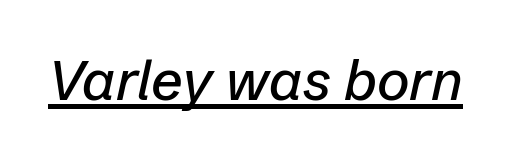
Q: Is the text italic (slanted)? A: Yes, it leans right by about 12 degrees.
Q: Is the text underlined? A: Yes.
Q: Is the spacing between letters normal or unusually wide? A: Normal.
Q: Width (condensed, normal, or wide)? A: Normal.
Q: Stroke contrast? A: Low.
Q: x-height? A: Medium.
Q: Monospaced? A: No.
